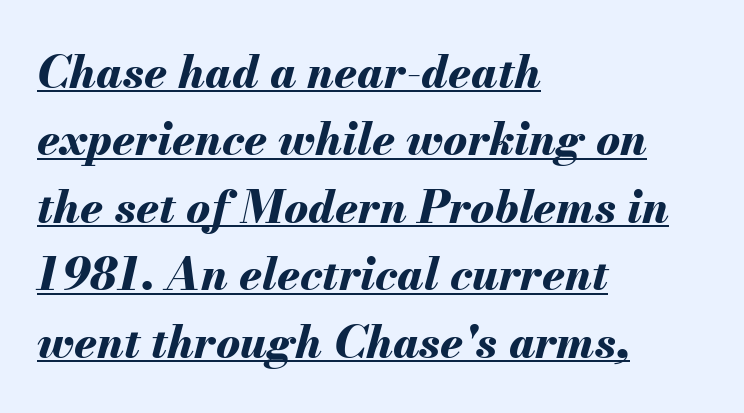
{"italic": "yes", "lean": "right", "slant_degrees": 13, "bold": "yes", "weight": "bold", "width": "normal", "stroke_contrast": "medium", "x_height": "small", "monospaced": "no", "underline": "yes", "align": "left", "line_spacing": "normal", "line_spacing_ratio": 1.5, "letter_spacing": "normal", "letter_spacing_em": 0.0, "glyph_px": 45}
